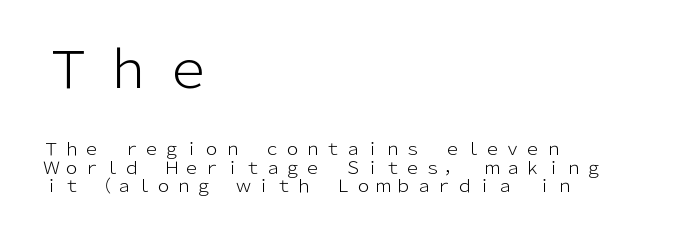
The image shows 51 px light sans-serif type, upright; set left-aligned, tight line spacing (1.1x), not underlined; the first (top) block is 3.0x larger; low stroke contrast and a medium x-height.
